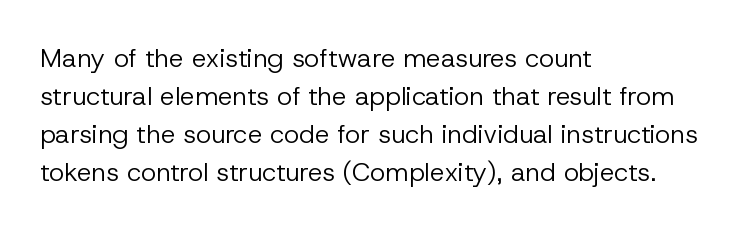
{"italic": "no", "bold": "no", "underline": "no", "align": "left", "line_spacing": "normal", "line_spacing_ratio": 1.46, "letter_spacing": "normal", "letter_spacing_em": 0.0, "glyph_px": 26}
